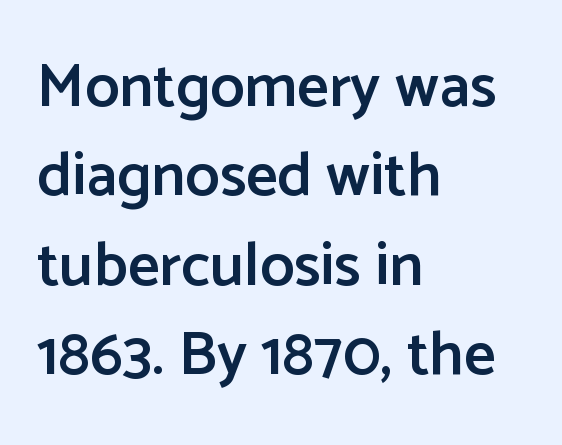
Q: Is the text bold? A: Semi-bold.
Q: Is the text italic (slanted)? A: No, it is upright.
Q: Is the typeface a serif or a sans-serif typeface? A: Sans-serif.
Q: Is the text underlined? A: No.
Q: How is the paragraph aligned? A: Left-aligned.
Q: Is the spacing between letters normal or unusually wide? A: Normal.
Q: Is the spacing between lines tight, normal or loose? A: Normal.
Q: Width (condensed, normal, or wide)? A: Normal.
Q: Stroke contrast? A: Low.
Q: x-height? A: Medium.
Q: Monospaced? A: No.
